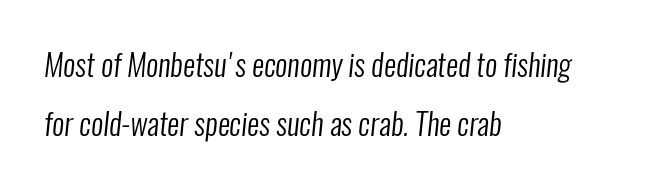
Q: Is the text bold? A: No.
Q: Is the typeface a serif or a sans-serif typeface? A: Sans-serif.
Q: Is the text underlined? A: No.
Q: How is the paragraph aligned? A: Left-aligned.
Q: Is the spacing between letters normal or unusually wide? A: Normal.
Q: Is the spacing between lines tight, normal or loose? A: Loose.
Q: Width (condensed, normal, or wide)? A: Condensed.
Q: Stroke contrast? A: Low.
Q: x-height? A: Medium.
Q: Monospaced? A: No.
